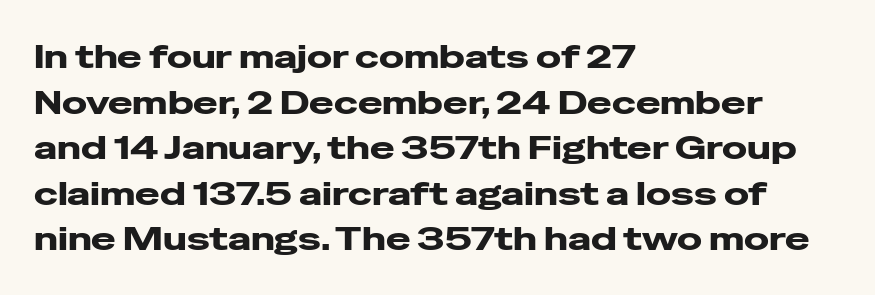
Q: Is the text bold? A: Yes.
Q: Is the text italic (slanted)? A: No, it is upright.
Q: Is the typeface a serif or a sans-serif typeface? A: Sans-serif.
Q: Is the text underlined? A: No.
Q: How is the paragraph aligned? A: Left-aligned.
Q: Is the spacing between letters normal or unusually wide? A: Normal.
Q: Is the spacing between lines tight, normal or loose? A: Normal.
Q: Width (condensed, normal, or wide)? A: Wide.
Q: Stroke contrast? A: Low.
Q: x-height? A: Medium.
Q: Monospaced? A: No.
